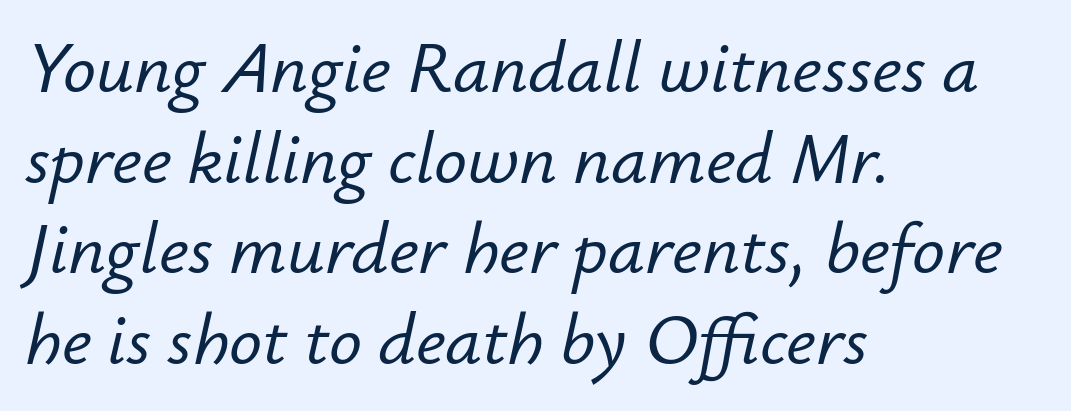
The image shows 73 px text type, italic (leaning right); set left-aligned, line spacing 1.24x, normal letter spacing, not underlined; low stroke contrast and a small x-height.
